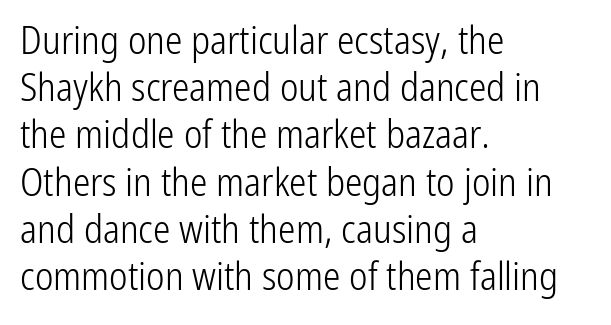
{"serif": "no", "italic": "no", "bold": "no", "weight": "light", "width": "condensed", "stroke_contrast": "low", "x_height": "medium", "monospaced": "no", "underline": "no", "align": "left", "line_spacing_ratio": 1.21, "letter_spacing": "normal", "letter_spacing_em": 0.0, "glyph_px": 39}
